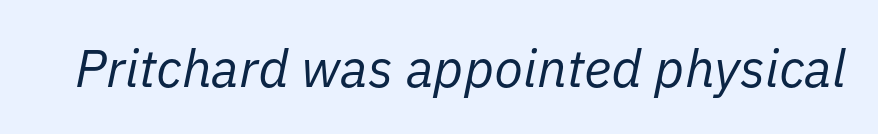
{"italic": "yes", "lean": "right", "slant_degrees": 11, "bold": "no", "weight": "regular", "width": "normal", "stroke_contrast": "low", "x_height": "medium", "monospaced": "no", "underline": "no", "letter_spacing": "normal", "letter_spacing_em": 0.0, "glyph_px": 53}
